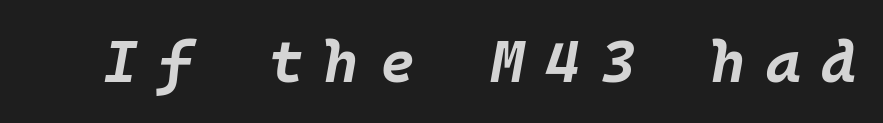
The image shows 59 px bold type, italic (leaning right), monospaced; set unusually wide letter spacing (+0.35 em), not underlined; low stroke contrast and a large x-height.
